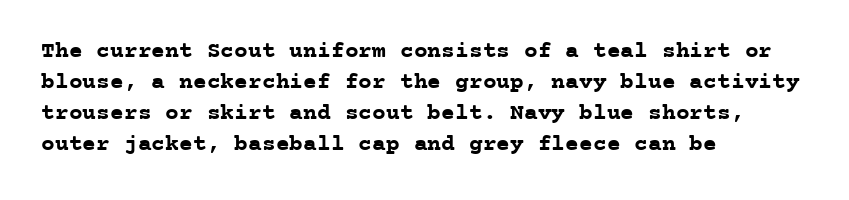
{"italic": "no", "bold": "yes", "underline": "no", "align": "left", "line_spacing": "normal", "line_spacing_ratio": 1.35, "letter_spacing": "normal", "letter_spacing_em": 0.0, "glyph_px": 23}
